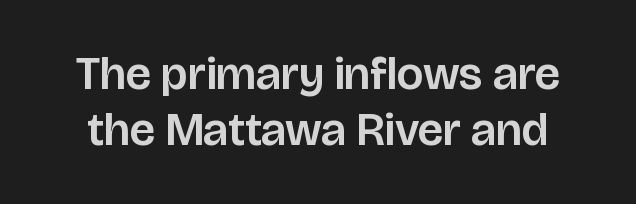
Q: Is the text italic (slanted)? A: No, it is upright.
Q: Is the typeface a serif or a sans-serif typeface? A: Sans-serif.
Q: Is the text underlined? A: No.
Q: Is the spacing between letters normal or unusually wide? A: Normal.
Q: Width (condensed, normal, or wide)? A: Normal.
Q: Stroke contrast? A: Low.
Q: x-height? A: Large.
Q: Monospaced? A: No.
